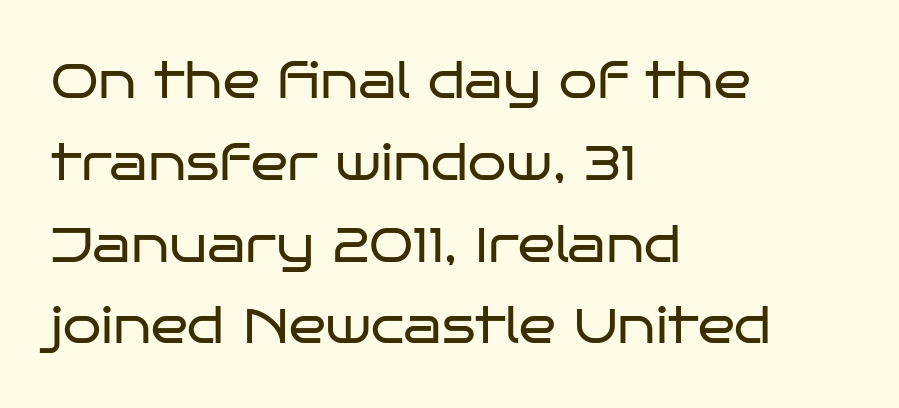
{"serif": "no", "italic": "no", "bold": "no", "weight": "regular", "width": "wide", "stroke_contrast": "low", "x_height": "large", "monospaced": "no", "underline": "no", "align": "left", "line_spacing": "normal", "line_spacing_ratio": 1.67, "letter_spacing": "normal", "letter_spacing_em": 0.0, "glyph_px": 49}
